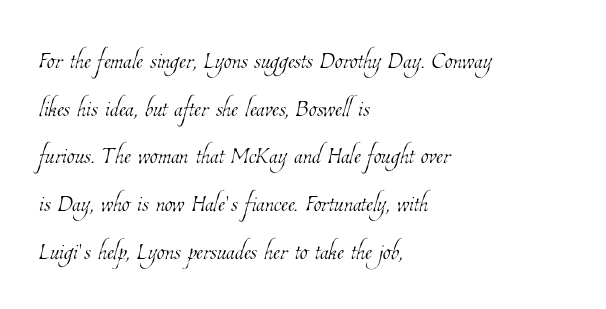
{"bold": "no", "weight": "thin", "width": "condensed", "stroke_contrast": "low", "x_height": "medium", "monospaced": "no", "underline": "no", "align": "left", "line_spacing": "normal", "line_spacing_ratio": 1.49, "letter_spacing": "normal", "letter_spacing_em": 0.0, "glyph_px": 32}
